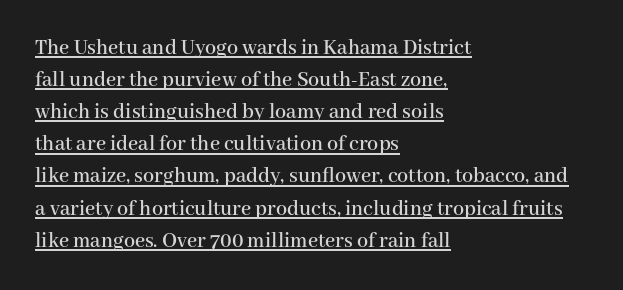
The image shows 22 px text type, upright; set left-aligned, normal line spacing (1.46x), normal letter spacing, underlined.
